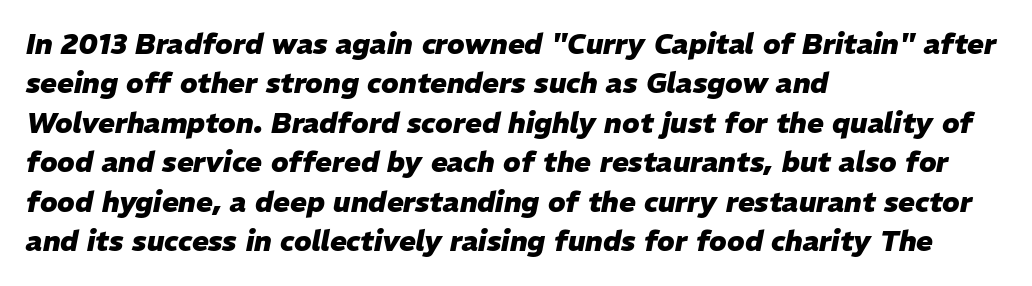
Here the designer chose a conventional face with non-uniform glyph widths. Strong, thick strokes mark this as bold type. Observe the ordinary spacing: letters are neighbours, not strangers. Check the space under the baseline: it is left empty.
